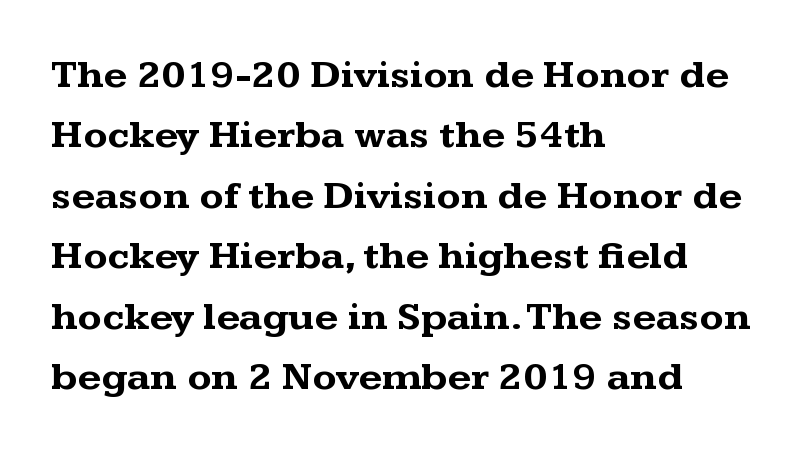
Reading down the block, your eye returns to a fixed left position each line. A typesetter would label this face a serif. A bare baseline throughout the passage. Notice how descenders clear the ascenders below comfortably — that's standard leading. Here the glyphs are tracked normally, forming tight word shapes. These lines are rendered in a variable-pitch font.
